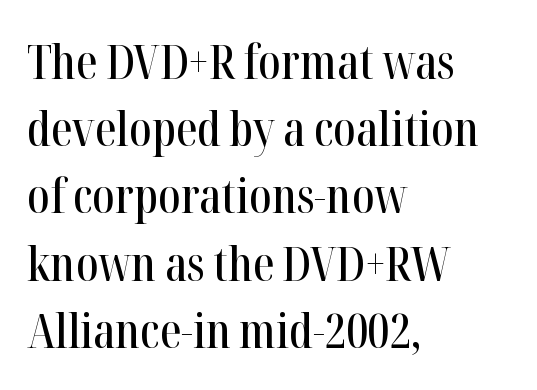
Glyph-to-glyph distance matches everyday printed text. Reading down the block, your eye returns to a fixed left position each line. Descenders are the only things crossing below the line. How would I describe the line gaps? Plain and ordinary. A roman cut, with each character standing at attention. You could not count columns in this text — the font is proportionally spaced.
